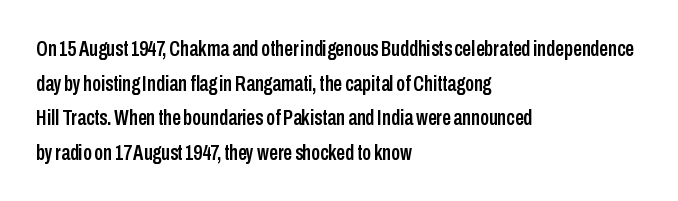
The image shows 22 px text type, upright; set left-aligned, normal line spacing (1.57x), normal letter spacing, not underlined.
